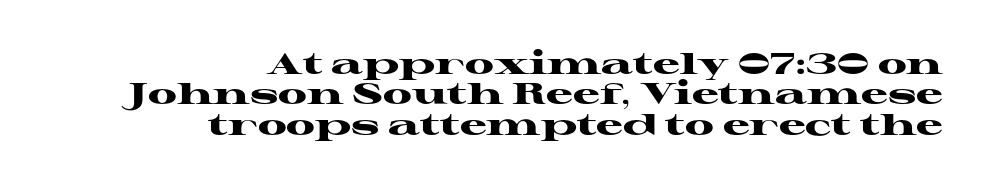
Line endings align vertically; line beginnings do not. Weight: bold. This sample has the flowing, uneven cadence of proportional lettering. The lines are packed closely together with very little leading.
